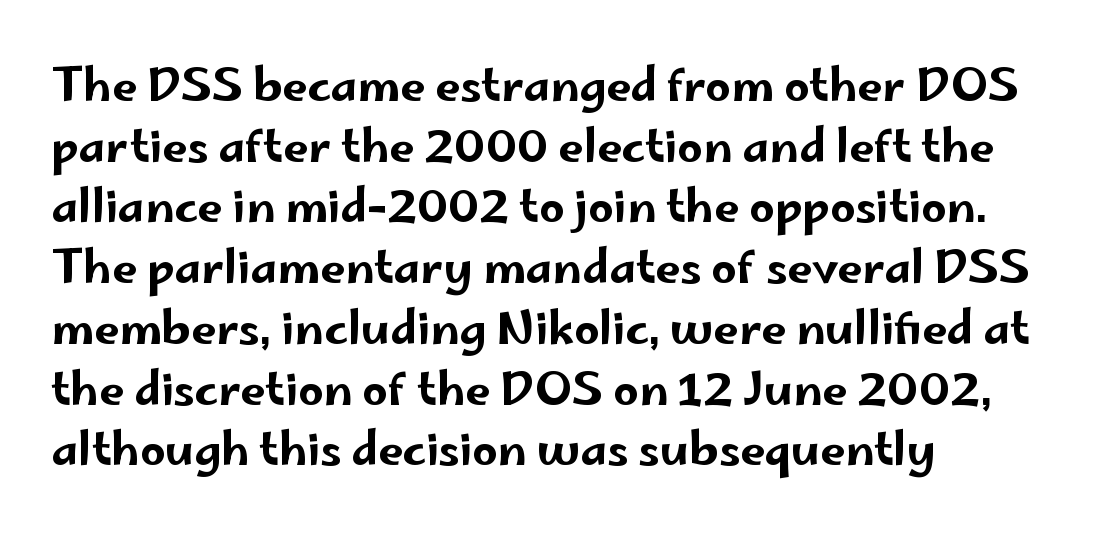
The image shows 45 px wide sans-serif type, upright; set left-aligned, normal line spacing (1.35x), normal letter spacing, not underlined; low stroke contrast and a small x-height.
